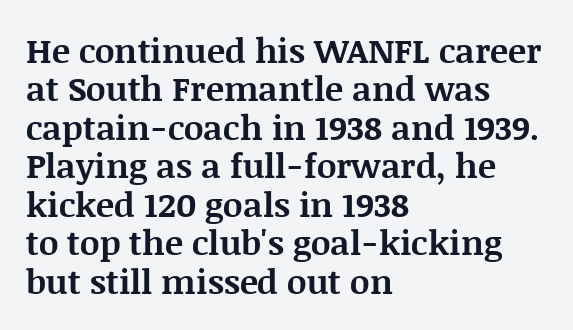
{"serif": "yes", "italic": "no", "bold": "yes", "weight": "bold", "width": "normal", "stroke_contrast": "medium", "x_height": "large", "monospaced": "no", "underline": "no", "align": "left", "line_spacing": "tight", "line_spacing_ratio": 1.13, "letter_spacing": "normal", "letter_spacing_em": 0.0, "glyph_px": 34}
